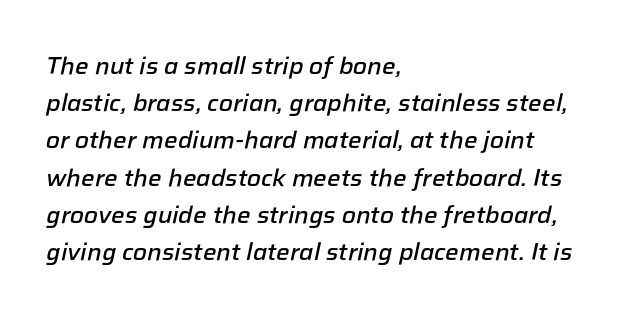
Q: Is the text bold? A: Semi-bold.
Q: Is the text italic (slanted)? A: Yes, it leans right by about 12 degrees.
Q: Is the text underlined? A: No.
Q: How is the paragraph aligned? A: Left-aligned.
Q: Is the spacing between letters normal or unusually wide? A: Normal.
Q: Is the spacing between lines tight, normal or loose? A: Normal.
